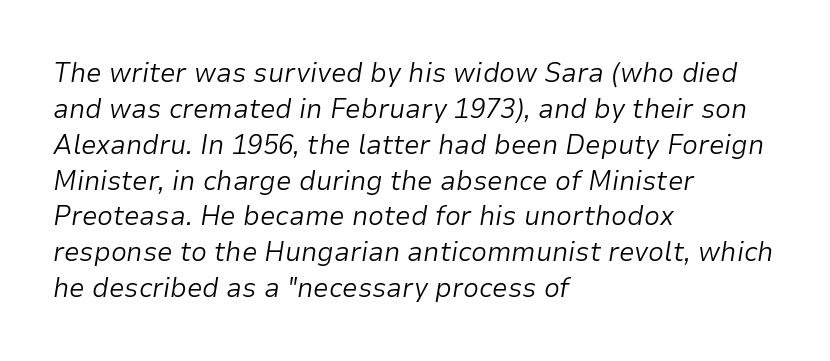
{"italic": "yes", "lean": "right", "slant_degrees": 9, "bold": "no", "weight": "light", "width": "normal", "stroke_contrast": "low", "x_height": "medium", "monospaced": "no", "underline": "no", "align": "left", "line_spacing": "normal", "line_spacing_ratio": 1.28, "letter_spacing": "normal", "letter_spacing_em": 0.0, "glyph_px": 28}
